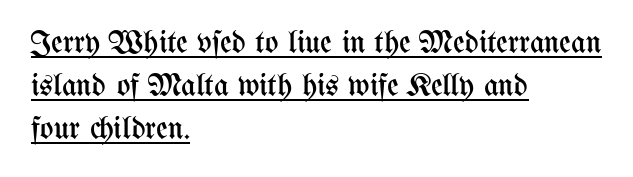
The glyphs are accompanied by a horizontal stroke just below them. Layout note: lines flush left. A typesetter would call this zero additional tracking. The block of text has a typical density, with ordinary space between rows. These lines are rendered in a variable-pitch font. Style check: upright.
